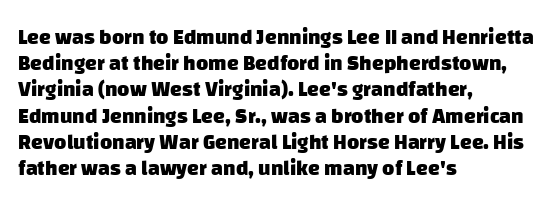
In CSS terms this would be text-align: left. Here the glyphs are tracked normally, forming tight word shapes. The zone under the glyphs is completely vacant. How would I describe the line gaps? Plain and ordinary. On the weight axis this lands at bold, roughly 700.
